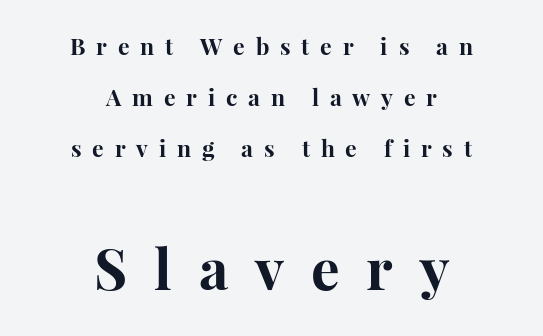
The string is rendered with underlining switched off. The rendering inserts visible extra space after every character. The rendering uses natural spacing where letterforms have individual widths. Every character sits straight up, as roman type does. Note: serifs present on the glyphs. Compare the two chunks: the lower has the greater cap height.
